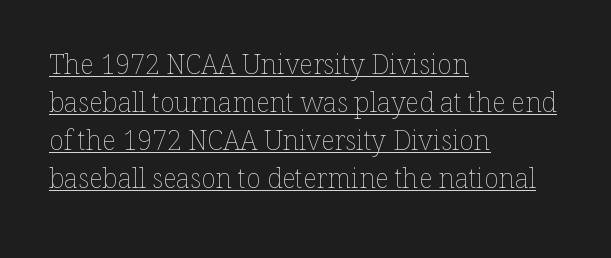
If you drew a ruler down the left edge, every line would touch it. A typesetter would call this zero additional tracking. The passage shown is not bold in any degree. Caption: lettering with a line underneath. Does the leading feel generous? No, just average. Do the letters lean? They stand straight.
